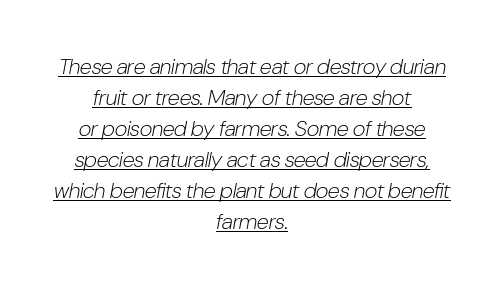
{"italic": "yes", "lean": "right", "slant_degrees": 10, "bold": "no", "underline": "yes", "align": "center", "line_spacing": "normal", "line_spacing_ratio": 1.41, "letter_spacing": "normal", "letter_spacing_em": 0.0, "glyph_px": 22}
